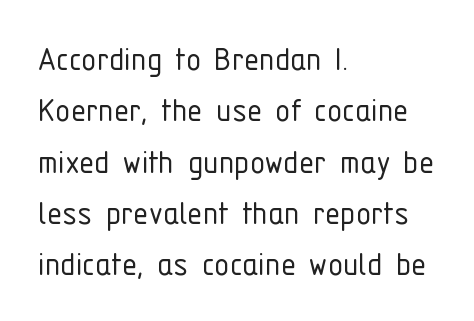
The image shows 38 px light, condensed sans-serif type, upright; set left-aligned, normal line spacing (1.35x), normal letter spacing, not underlined; low stroke contrast and a medium x-height.
